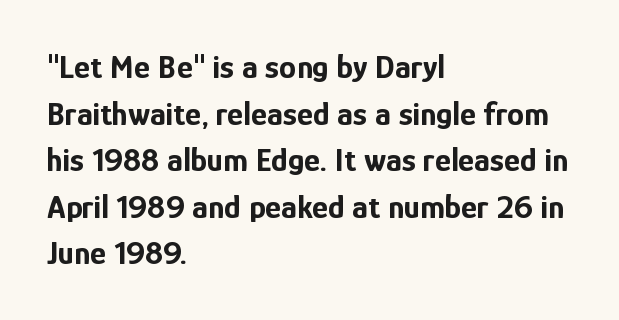
Q: Is the text bold? A: Yes.
Q: Is the text italic (slanted)? A: No, it is upright.
Q: Is the typeface a serif or a sans-serif typeface? A: Sans-serif.
Q: Is the text underlined? A: No.
Q: How is the paragraph aligned? A: Left-aligned.
Q: Is the spacing between letters normal or unusually wide? A: Normal.
Q: Is the spacing between lines tight, normal or loose? A: Normal.
Q: Width (condensed, normal, or wide)? A: Condensed.
Q: Stroke contrast? A: Low.
Q: x-height? A: Medium.
Q: Monospaced? A: No.
